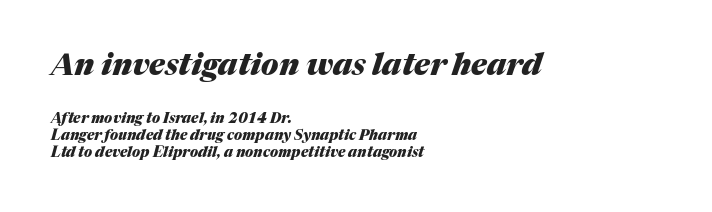
{"italic": "yes", "lean": "right", "slant_degrees": 17, "bold": "yes", "weight": "heavy", "width": "normal", "stroke_contrast": "medium", "x_height": "medium", "monospaced": "no", "underline": "no", "align": "left", "line_spacing_ratio": 1.22, "letter_spacing": "normal", "letter_spacing_em": 0.0, "larger_block": "first", "size_ratio": 2.14, "glyph_px": 30}
